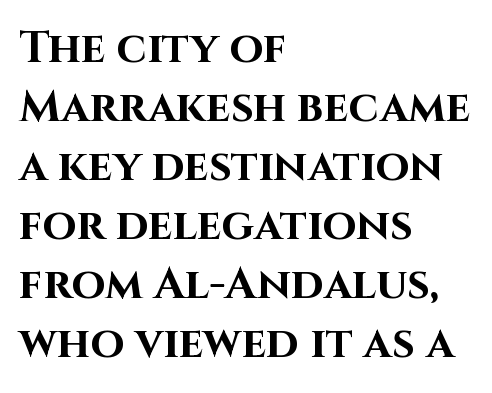
The image shows 44 px bold sans-serif type, upright; set left-aligned, normal line spacing (1.34x), normal letter spacing, not underlined; high stroke contrast and a large x-height.
